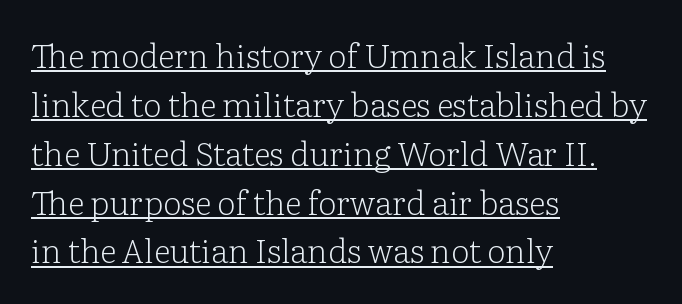
Default kerning and tracking; the words read as compact shapes. Casual observation: everything's shoved over to the left. Underlining? Definitely there. These lines are rendered in a variable-pitch font.
